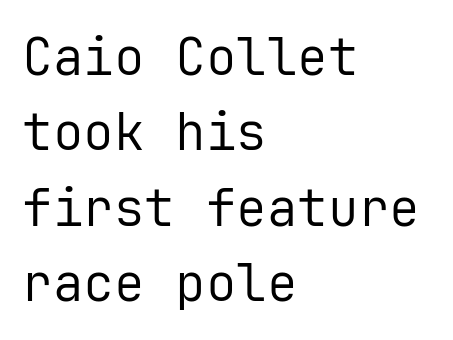
No feet cap the strokes, marking this as sans-serif type. Honestly, there is no underline to notice here at all. This sample keeps an unexceptional amount of space between lines. In terms of posture, this sample is upright.
